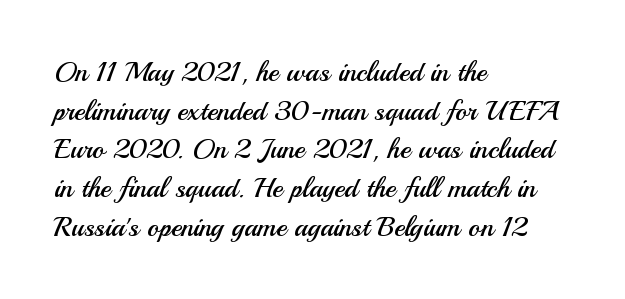
Observe the ordinary spacing: letters are neighbours, not strangers. A quiet, ordinary-to-light weight characterises the typeface. Proportional: the letters do not fall into vertical columns. Stroke terminals: plain, sans-serif. Is there much room between lines? A standard amount, neither cramped nor airy.
